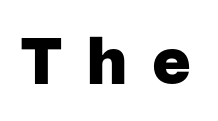
{"serif": "no", "italic": "no", "bold": "yes", "weight": "heavy", "width": "normal", "stroke_contrast": "low", "x_height": "medium", "monospaced": "no", "underline": "no", "letter_spacing": "wide", "letter_spacing_em": 0.37, "glyph_px": 66}
